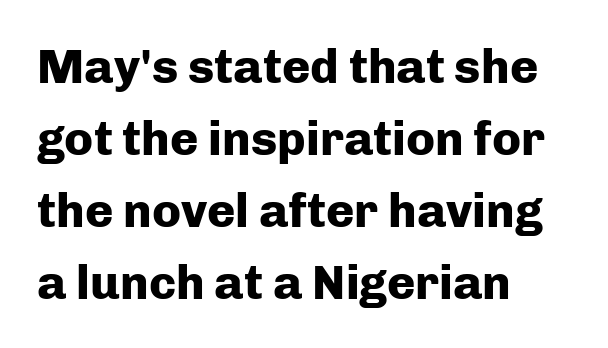
The image shows 48 px heavy sans-serif type, upright; set left-aligned, normal line spacing (1.5x), normal letter spacing, not underlined; low stroke contrast and a medium x-height.
